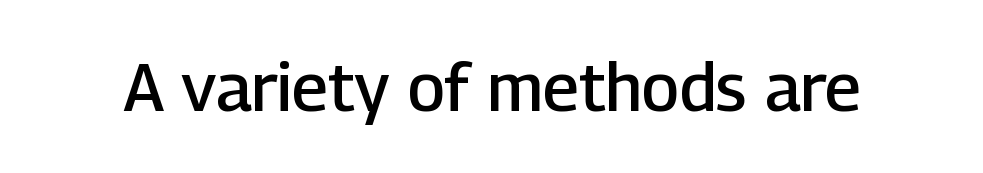
The image shows 67 px semibold sans-serif type, upright; set normal letter spacing, not underlined; low stroke contrast and a medium x-height.
